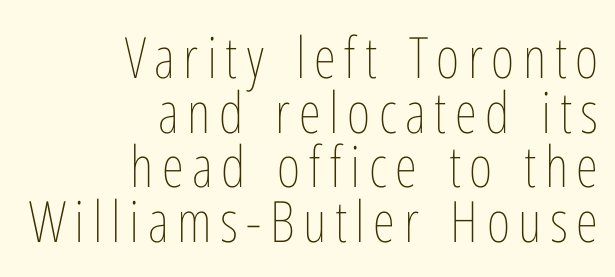
The image shows 57 px thin, condensed type, upright; set right-aligned, tight line spacing (0.96x), not underlined; low stroke contrast and a medium x-height.
